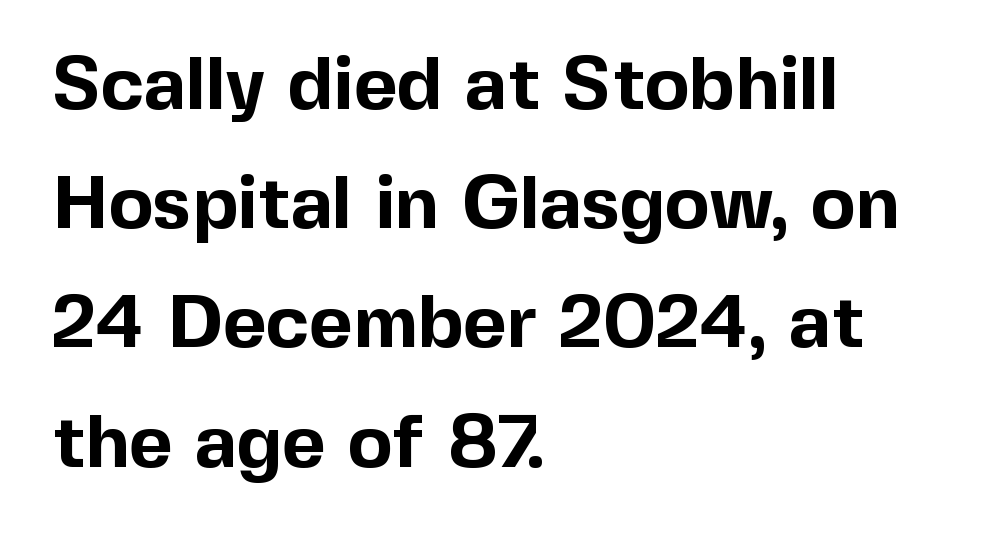
The image shows 75 px bold sans-serif type, upright; set left-aligned, normal line spacing (1.59x), normal letter spacing, not underlined; a medium x-height.
